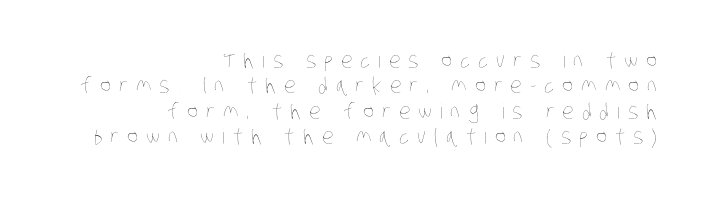
The image shows 21 px text type; set right-aligned, line spacing 1.21x, unusually wide letter spacing (+0.38 em), not underlined.
